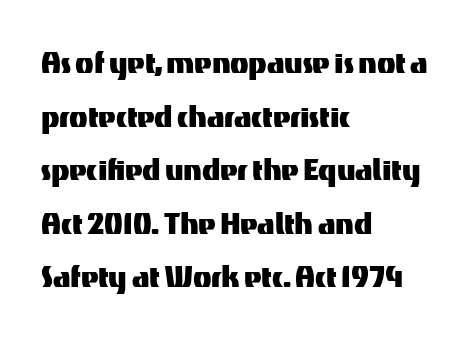
Is this a fixed-width face? No — the glyphs have proportional, varying widths. The glyphs are unaccompanied by any horizontal stroke below them. No italicization has been applied; the sample stays upright. Compared with typical paragraphs, the rows here are spaced about the same. Serif or sans? Sans — the stroke terminals are bare. A student would call this left alignment; a typographer would say flush left, rag right.
